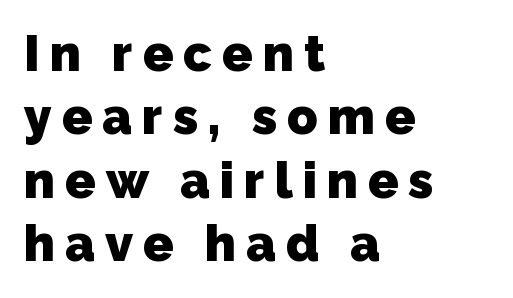
{"serif": "no", "bold": "yes", "weight": "heavy", "width": "normal", "stroke_contrast": "low", "x_height": "medium", "monospaced": "no", "underline": "no", "align": "left", "line_spacing": "normal", "line_spacing_ratio": 1.27, "letter_spacing": "wide", "letter_spacing_em": 0.2, "glyph_px": 50}
